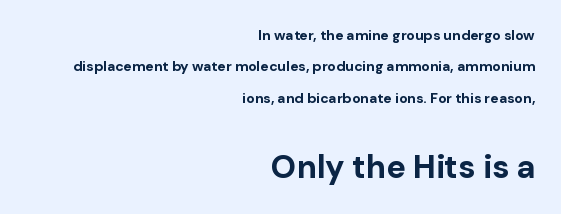
Line endings align vertically; line beginnings do not. These lines carry a lot of weight — the face is fully bold. Letterform terminals end flat and unadorned throughout the passage. The string is rendered with underlining switched off. You could fit nearly another row in the gap between these rows.
